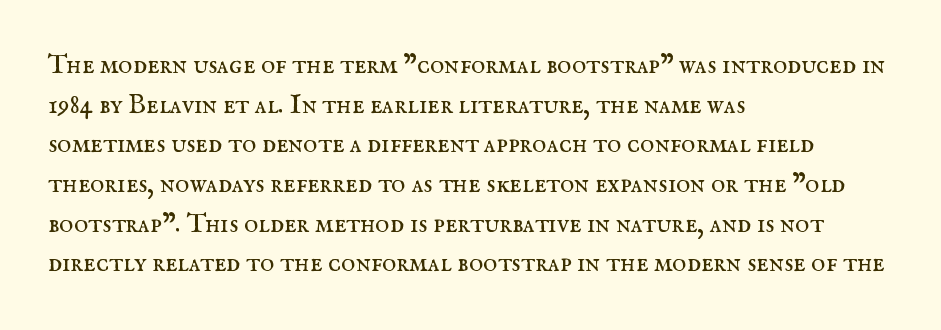
Q: Is the text bold? A: No.
Q: Is the text italic (slanted)? A: No, it is upright.
Q: Is the text underlined? A: No.
Q: How is the paragraph aligned? A: Left-aligned.
Q: Is the spacing between letters normal or unusually wide? A: Normal.
Q: Is the spacing between lines tight, normal or loose? A: Normal.
